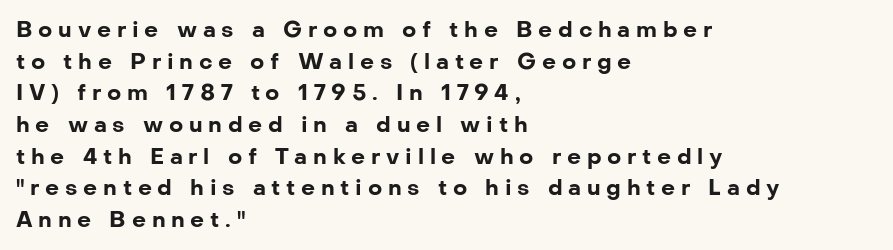
One-word summary of the alignment: left. These lines have a slow, spaced-out rhythm from letter to letter. The typesetting leans heavy: a genuine bold. The rows are spaced the way most documents space them.
